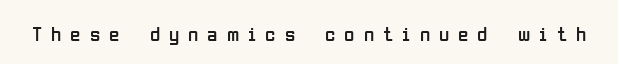
{"italic": "no", "bold": "no", "underline": "no", "letter_spacing": "wide", "letter_spacing_em": 0.43, "glyph_px": 21}
